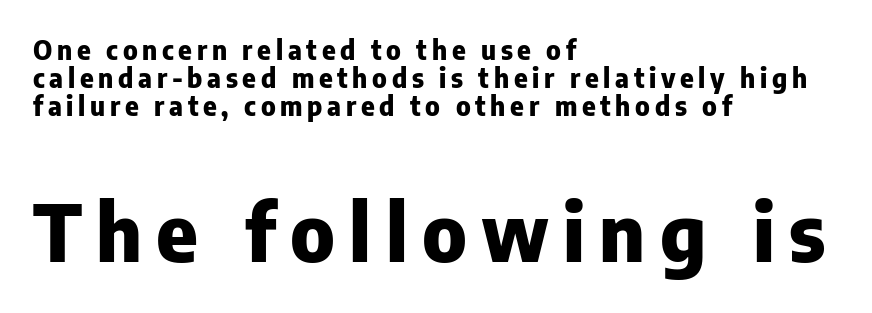
The image shows 79 px heavy sans-serif type, upright; set left-aligned, tight line spacing (1.07x), not underlined; the second (bottom) block is 3.04x larger; low stroke contrast and a medium x-height.
